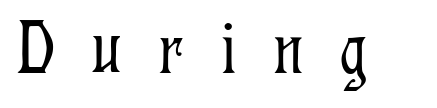
Q: Is the text bold? A: No.
Q: Is the text italic (slanted)? A: No, it is upright.
Q: Is the typeface a serif or a sans-serif typeface? A: Serif.
Q: Is the text underlined? A: No.
Q: Is the spacing between letters normal or unusually wide? A: Unusually wide.
Q: Width (condensed, normal, or wide)? A: Condensed.
Q: Stroke contrast? A: Low.
Q: x-height? A: Medium.
Q: Monospaced? A: No.
